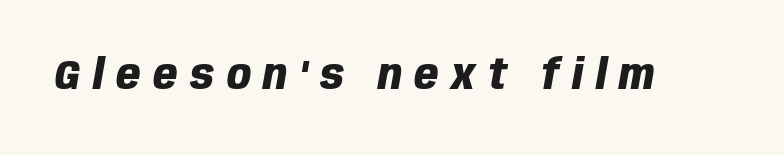
Q: Is the text bold? A: Yes.
Q: Is the text italic (slanted)? A: Yes, it leans right by about 10 degrees.
Q: Is the text underlined? A: No.
Q: Is the spacing between letters normal or unusually wide? A: Unusually wide.
Q: Width (condensed, normal, or wide)? A: Condensed.
Q: Stroke contrast? A: Low.
Q: x-height? A: Large.
Q: Monospaced? A: No.
